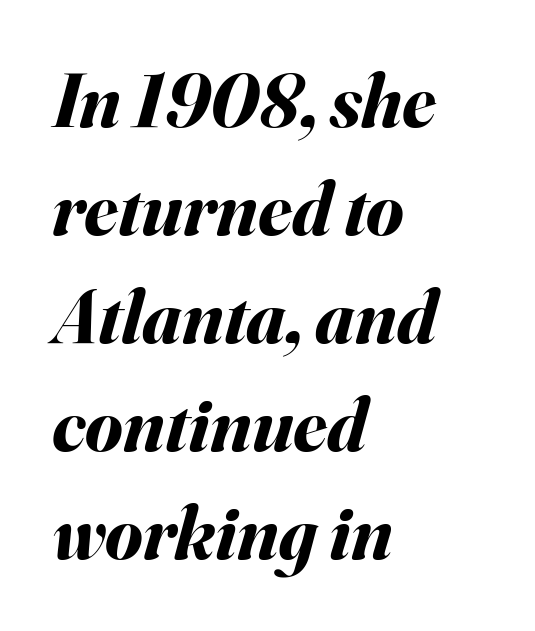
{"italic": "yes", "lean": "right", "slant_degrees": 16, "bold": "yes", "weight": "bold", "width": "normal", "stroke_contrast": "medium", "x_height": "small", "monospaced": "no", "underline": "no", "align": "left", "line_spacing": "normal", "line_spacing_ratio": 1.42, "letter_spacing": "normal", "letter_spacing_em": 0.0, "glyph_px": 76}
